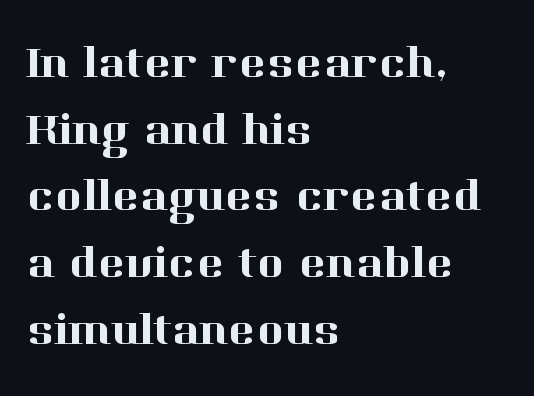
Q: Is the text italic (slanted)? A: No, it is upright.
Q: Is the typeface a serif or a sans-serif typeface? A: Serif.
Q: Is the text underlined? A: No.
Q: How is the paragraph aligned? A: Left-aligned.
Q: Is the spacing between letters normal or unusually wide? A: Normal.
Q: Is the spacing between lines tight, normal or loose? A: Normal.
Q: Width (condensed, normal, or wide)? A: Normal.
Q: Stroke contrast? A: High.
Q: x-height? A: Medium.
Q: Monospaced? A: No.
